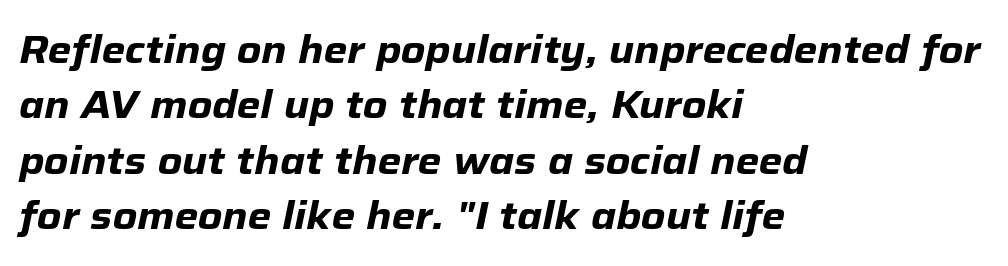
Q: Is the text bold? A: Yes.
Q: Is the text italic (slanted)? A: Yes, it leans right by about 12 degrees.
Q: Is the text underlined? A: No.
Q: How is the paragraph aligned? A: Left-aligned.
Q: Is the spacing between letters normal or unusually wide? A: Normal.
Q: Is the spacing between lines tight, normal or loose? A: Normal.
Q: Width (condensed, normal, or wide)? A: Normal.
Q: Stroke contrast? A: Low.
Q: x-height? A: Medium.
Q: Monospaced? A: No.
